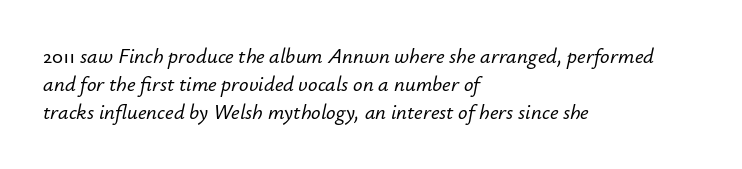
Q: Is the text italic (slanted)? A: Yes, it leans right by about 12 degrees.
Q: Is the text underlined? A: No.
Q: How is the paragraph aligned? A: Left-aligned.
Q: Is the spacing between letters normal or unusually wide? A: Normal.
Q: Is the spacing between lines tight, normal or loose? A: Normal.
